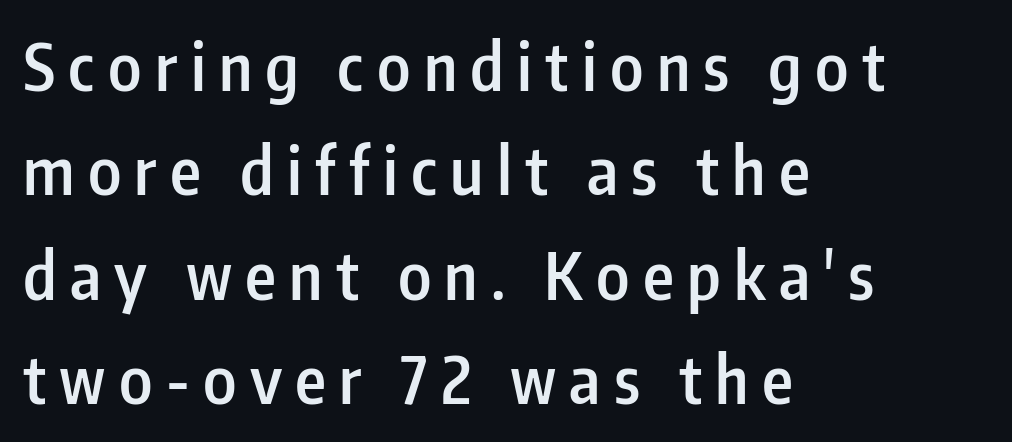
Characters follow at a spacing far wider than the type designer built in. Stroke terminals: plain, sans-serif. On the weight axis this lands at semibold, roughly 600. Does the leading feel generous? No, just average. Looks like regular typesetting: each glyph gets only the width it needs. The rag falls on the right side of this text block.
